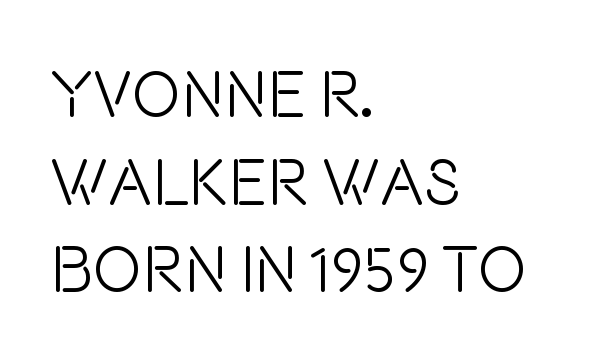
{"serif": "no", "italic": "no", "bold": "no", "weight": "light", "width": "condensed", "stroke_contrast": "low", "x_height": "large", "monospaced": "no", "underline": "no", "align": "left", "line_spacing": "normal", "line_spacing_ratio": 1.35, "letter_spacing": "normal", "letter_spacing_em": 0.0, "glyph_px": 65}
